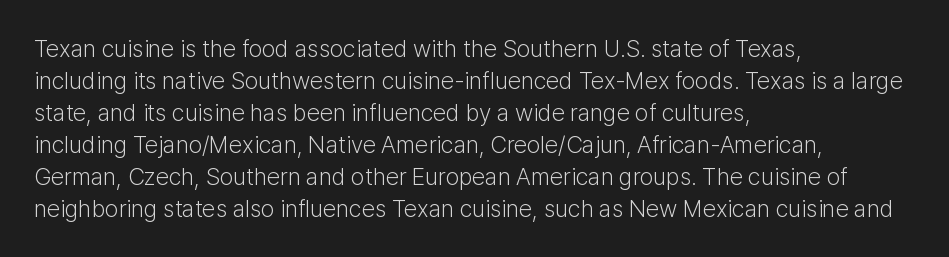
The image shows 24 px text type, upright; set left-aligned, normal line spacing (1.33x), normal letter spacing, not underlined.
